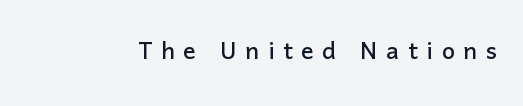
Q: Is the text italic (slanted)? A: No, it is upright.
Q: Is the typeface a serif or a sans-serif typeface? A: Sans-serif.
Q: Is the text underlined? A: No.
Q: Is the spacing between letters normal or unusually wide? A: Unusually wide.
Q: Width (condensed, normal, or wide)? A: Normal.
Q: Stroke contrast? A: Low.
Q: x-height? A: Medium.
Q: Monospaced? A: No.
